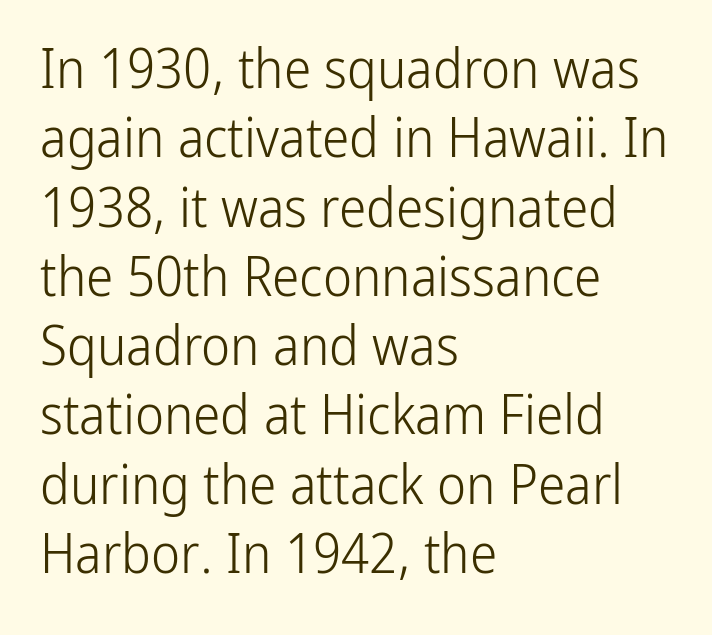
{"serif": "no", "italic": "no", "bold": "no", "weight": "light", "width": "condensed", "stroke_contrast": "low", "x_height": "medium", "monospaced": "no", "underline": "no", "align": "left", "line_spacing": "normal", "line_spacing_ratio": 1.26, "letter_spacing": "normal", "letter_spacing_em": 0.0, "glyph_px": 55}
